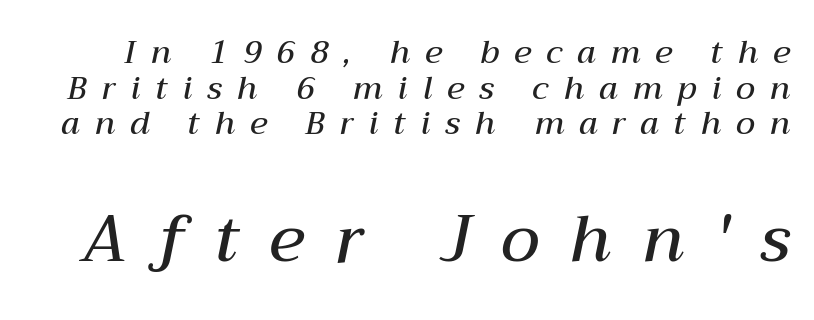
Q: Is the text bold? A: Semi-bold.
Q: Is the text italic (slanted)? A: Yes, it leans right by about 12 degrees.
Q: Is the text underlined? A: No.
Q: Is the spacing between letters normal or unusually wide? A: Unusually wide.
Q: Is the spacing between lines tight, normal or loose? A: Tight.
Q: Which block of text is set in a larger size, the first (top) or the second (bottom)? A: The second (bottom) one.
Q: Width (condensed, normal, or wide)? A: Normal.
Q: Stroke contrast? A: Medium.
Q: x-height? A: Medium.
Q: Monospaced? A: No.
